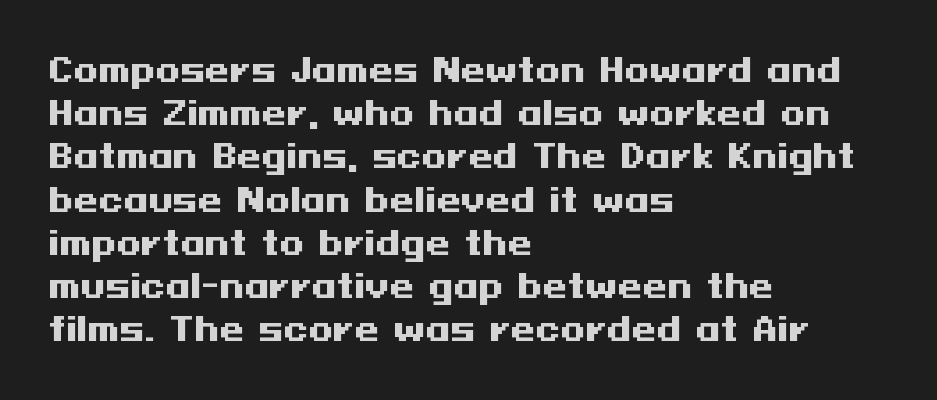
The letters sit at their default tracking, neither squeezed nor spread. The letters stand straight up with perfectly vertical stems. The sample has been set heavy, in full bold. Letterform terminals end flat and unadorned throughout the passage.
